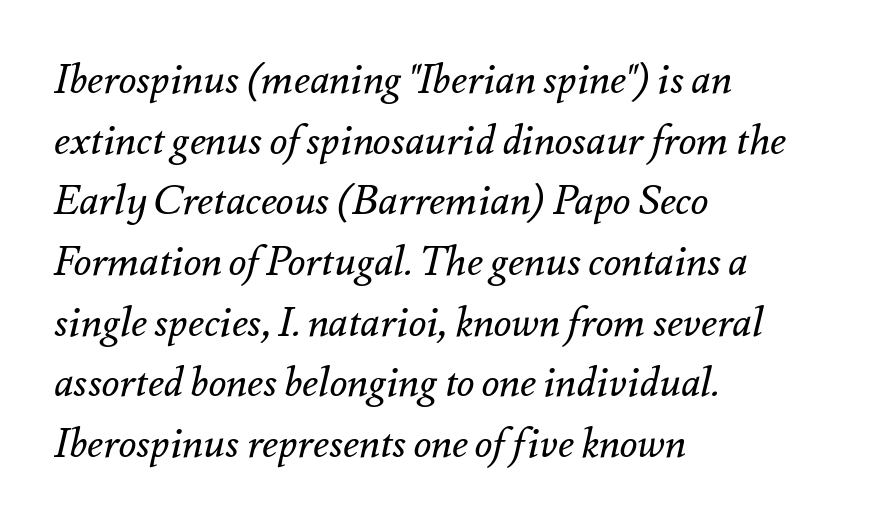
A typesetter would call this proportional, since set widths differ per character. Short and long lines alike share a common starting point at left. The characters are drawn with everyday or finer stroke widths. Check under the words: just untouched page.
